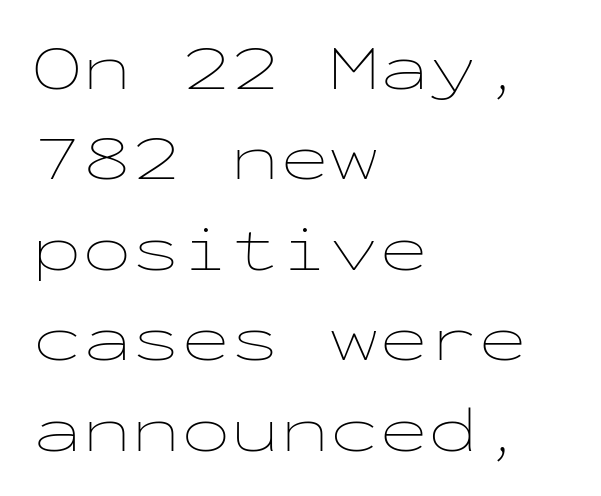
Q: Is the text bold? A: No.
Q: Is the text italic (slanted)? A: No, it is upright.
Q: Is the text underlined? A: No.
Q: How is the paragraph aligned? A: Left-aligned.
Q: Is the spacing between letters normal or unusually wide? A: Normal.
Q: Is the spacing between lines tight, normal or loose? A: Normal.
Q: Width (condensed, normal, or wide)? A: Wide.
Q: Stroke contrast? A: Low.
Q: x-height? A: Medium.
Q: Monospaced? A: Yes.
